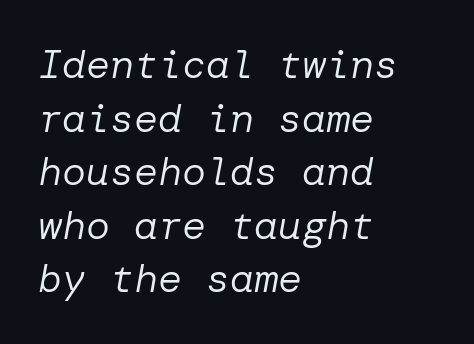
{"italic": "yes", "lean": "right", "slant_degrees": 10, "bold": "no", "weight": "regular", "width": "normal", "stroke_contrast": "low", "x_height": "medium", "underline": "no", "align": "left", "line_spacing": "normal", "line_spacing_ratio": 1.34, "letter_spacing": "normal", "letter_spacing_em": 0.0, "glyph_px": 40}
